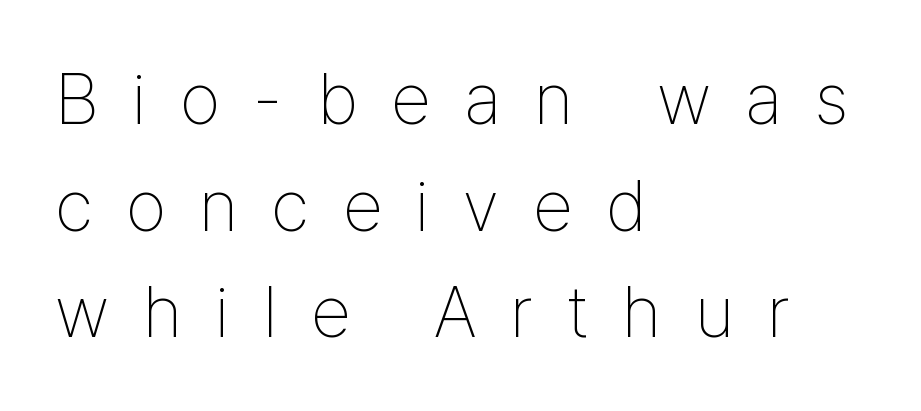
This sample has the flowing, uneven cadence of proportional lettering. In terms of letterspacing, this is a distinctly airy, spread setting. The paragraph shown leans on its left margin. The line-height multiplier appears to be the usual default.
